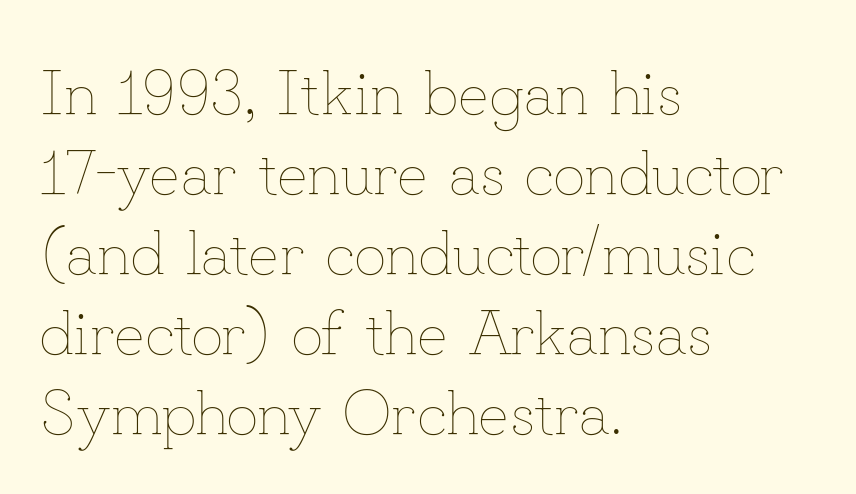
{"italic": "no", "bold": "no", "weight": "thin", "width": "normal", "stroke_contrast": "low", "x_height": "small", "monospaced": "no", "underline": "no", "align": "left", "line_spacing": "normal", "line_spacing_ratio": 1.27, "letter_spacing": "normal", "letter_spacing_em": 0.0, "glyph_px": 63}
